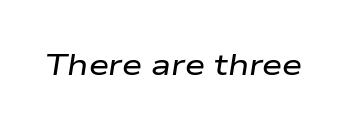
Q: Is the text italic (slanted)? A: Yes, it leans right by about 9 degrees.
Q: Is the text underlined? A: No.
Q: Is the spacing between letters normal or unusually wide? A: Normal.
Q: Width (condensed, normal, or wide)? A: Wide.
Q: Stroke contrast? A: Low.
Q: x-height? A: Medium.
Q: Monospaced? A: No.
